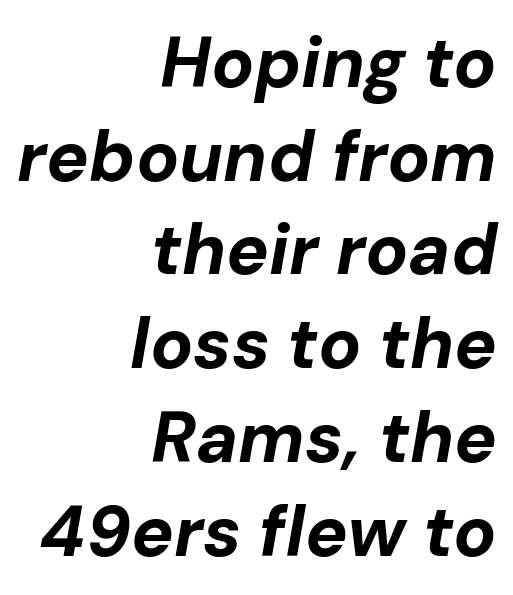
The image shows 71 px bold type, italic (leaning right); set right-aligned, normal line spacing (1.32x), normal letter spacing, not underlined; low stroke contrast and a medium x-height.
